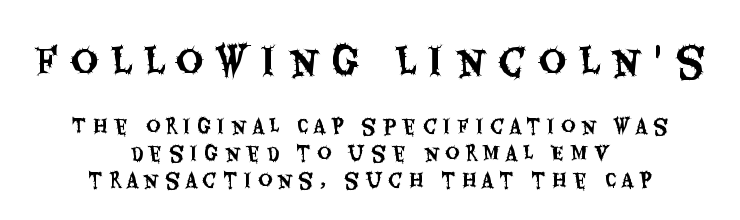
Q: Is the text italic (slanted)? A: No, it is upright.
Q: Is the typeface a serif or a sans-serif typeface? A: Sans-serif.
Q: Is the text underlined? A: No.
Q: How is the paragraph aligned? A: Centered.
Q: Is the spacing between letters normal or unusually wide? A: Unusually wide.
Q: Is the spacing between lines tight, normal or loose? A: Normal.
Q: Which block of text is set in a larger size, the first (top) or the second (bottom)? A: The first (top) one.
Q: Width (condensed, normal, or wide)? A: Condensed.
Q: Stroke contrast? A: Medium.
Q: x-height? A: Large.
Q: Monospaced? A: No.
